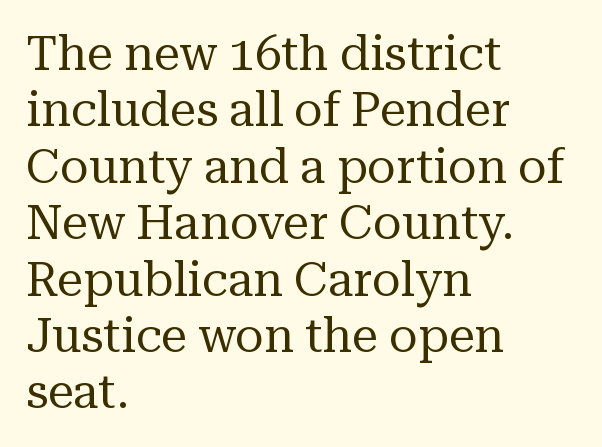
{"serif": "yes", "italic": "no", "bold": "no", "weight": "regular", "width": "normal", "stroke_contrast": "medium", "x_height": "medium", "monospaced": "no", "underline": "no", "align": "left", "line_spacing_ratio": 1.2, "letter_spacing": "normal", "letter_spacing_em": 0.0, "glyph_px": 47}
